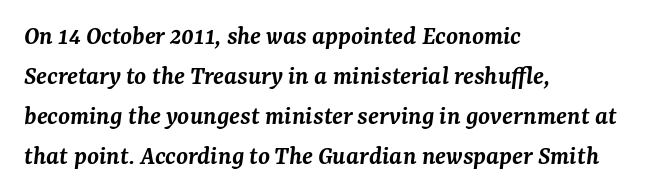
{"italic": "yes", "lean": "right", "slant_degrees": 7, "bold": "semi", "underline": "no", "align": "left", "line_spacing": "normal", "line_spacing_ratio": 1.48, "letter_spacing": "normal", "letter_spacing_em": 0.0, "glyph_px": 27}
